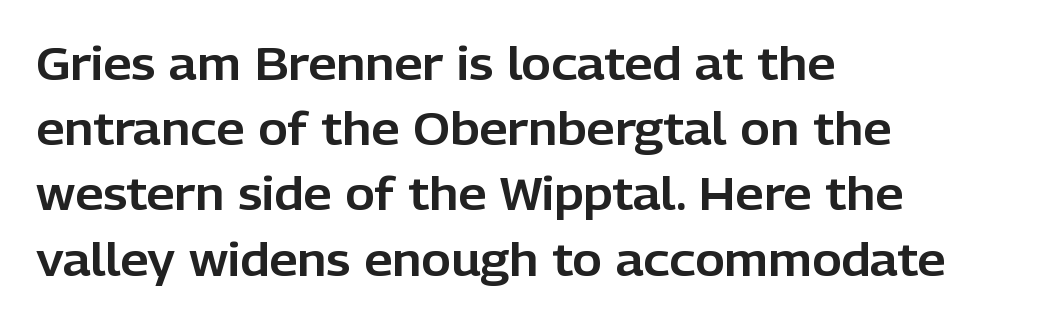
Q: Is the text italic (slanted)? A: No, it is upright.
Q: Is the typeface a serif or a sans-serif typeface? A: Sans-serif.
Q: Is the text underlined? A: No.
Q: How is the paragraph aligned? A: Left-aligned.
Q: Is the spacing between letters normal or unusually wide? A: Normal.
Q: Is the spacing between lines tight, normal or loose? A: Normal.
Q: Width (condensed, normal, or wide)? A: Normal.
Q: Stroke contrast? A: Low.
Q: x-height? A: Medium.
Q: Monospaced? A: No.
